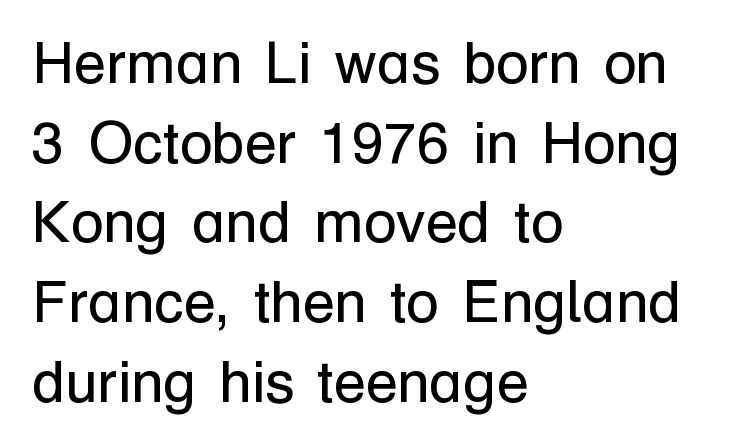
Q: Is the text bold? A: No.
Q: Is the text italic (slanted)? A: No, it is upright.
Q: Is the typeface a serif or a sans-serif typeface? A: Sans-serif.
Q: Is the text underlined? A: No.
Q: How is the paragraph aligned? A: Left-aligned.
Q: Is the spacing between letters normal or unusually wide? A: Normal.
Q: Is the spacing between lines tight, normal or loose? A: Normal.
Q: Width (condensed, normal, or wide)? A: Normal.
Q: Stroke contrast? A: Low.
Q: x-height? A: Medium.
Q: Monospaced? A: No.
